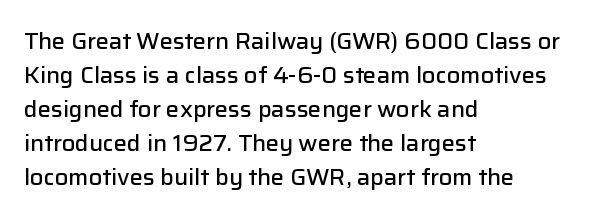
Notice how the stems are strictly vertical — no italics here. The passage shown has conventional tracking throughout. As a designer I'd log this as weight 600, semibold. Line beginnings align vertically; line endings do not.
